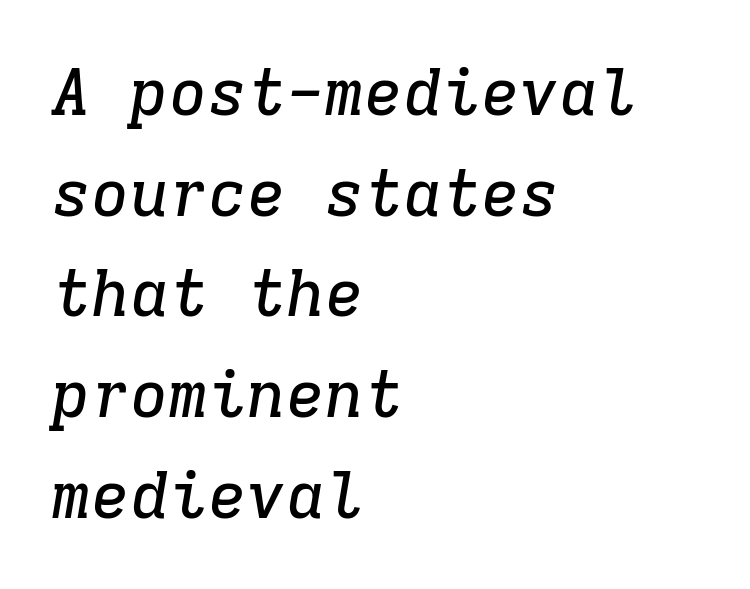
The image shows 65 px serif type, italic (leaning right), monospaced; set left-aligned, normal line spacing (1.55x), normal letter spacing, not underlined; low stroke contrast and a medium x-height.
